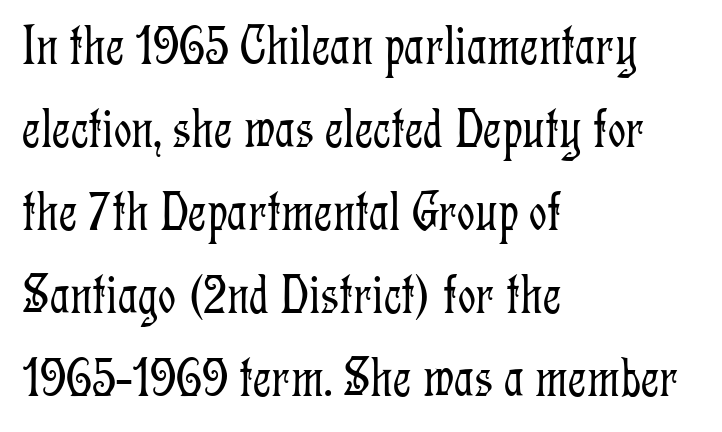
{"serif": "yes", "italic": "no", "bold": "no", "weight": "light", "width": "condensed", "stroke_contrast": "low", "x_height": "medium", "monospaced": "no", "underline": "no", "align": "left", "line_spacing": "normal", "line_spacing_ratio": 1.48, "letter_spacing": "normal", "letter_spacing_em": 0.0, "glyph_px": 56}
